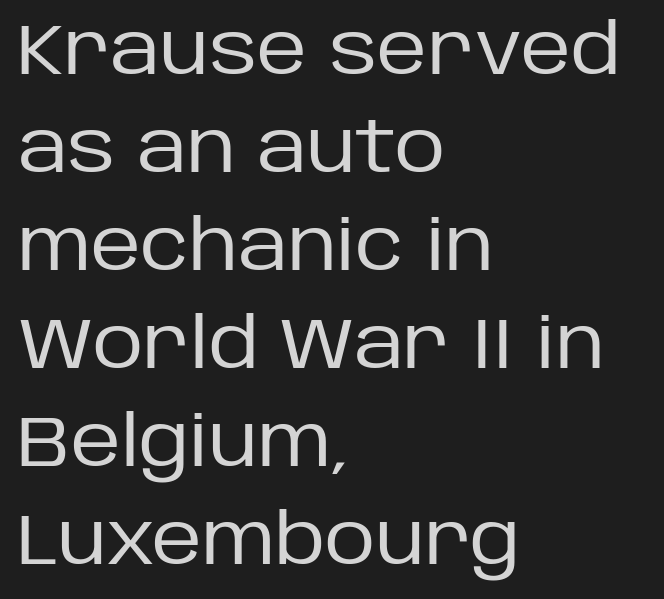
Q: Is the text bold? A: No.
Q: Is the text italic (slanted)? A: No, it is upright.
Q: Is the typeface a serif or a sans-serif typeface? A: Sans-serif.
Q: Is the text underlined? A: No.
Q: How is the paragraph aligned? A: Left-aligned.
Q: Is the spacing between letters normal or unusually wide? A: Normal.
Q: Is the spacing between lines tight, normal or loose? A: Normal.
Q: Width (condensed, normal, or wide)? A: Normal.
Q: Stroke contrast? A: Low.
Q: x-height? A: Large.
Q: Monospaced? A: No.
